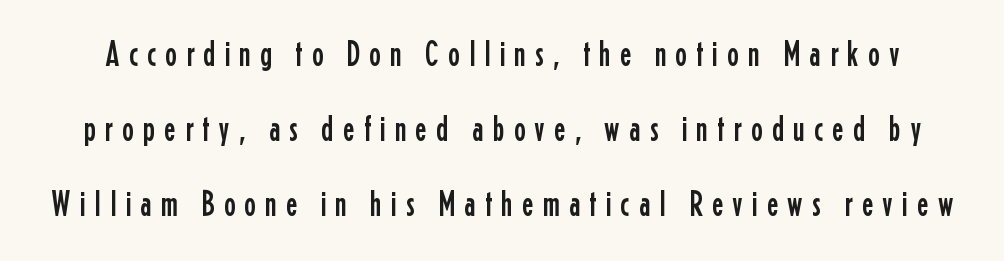
Q: Is the text italic (slanted)? A: No, it is upright.
Q: Is the typeface a serif or a sans-serif typeface? A: Sans-serif.
Q: Is the text underlined? A: No.
Q: Is the spacing between letters normal or unusually wide? A: Unusually wide.
Q: Is the spacing between lines tight, normal or loose? A: Loose.
Q: Width (condensed, normal, or wide)? A: Condensed.
Q: Stroke contrast? A: Low.
Q: x-height? A: Medium.
Q: Monospaced? A: No.
